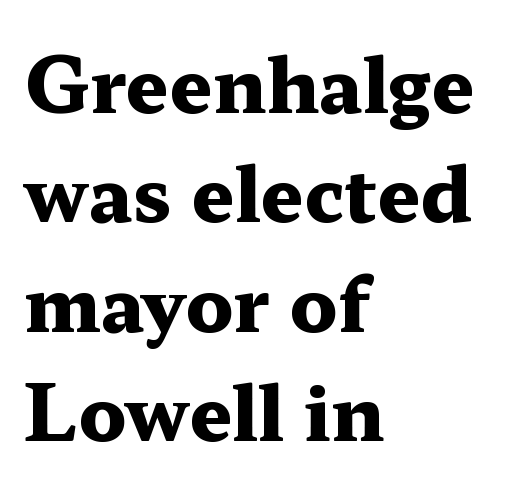
Note the varied advance widths — an 'i' is clearly narrower than an 'm'. Is this a sans? No — the strokes have serifs. Italic: no, the glyphs are upright roman. Does extra space separate the letters? No, they use regular spacing.
